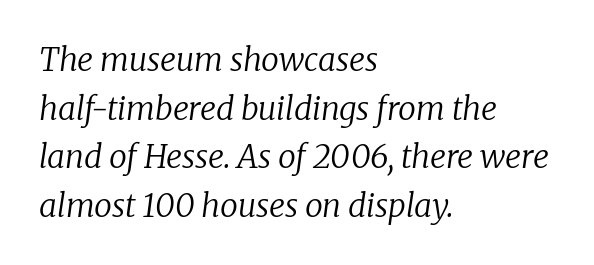
{"serif": "yes", "italic": "yes", "lean": "right", "slant_degrees": 8, "bold": "no", "weight": "regular", "width": "normal", "stroke_contrast": "low", "x_height": "medium", "monospaced": "no", "underline": "no", "align": "left", "line_spacing": "normal", "line_spacing_ratio": 1.52, "letter_spacing": "normal", "letter_spacing_em": 0.0, "glyph_px": 32}
